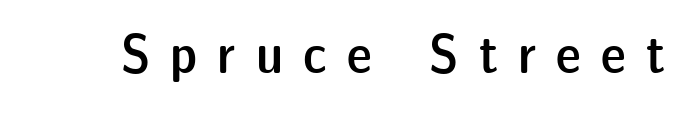
The image shows 56 px semibold sans-serif type, upright; set unusually wide letter spacing (+0.36 em), not underlined; low stroke contrast and a medium x-height.
